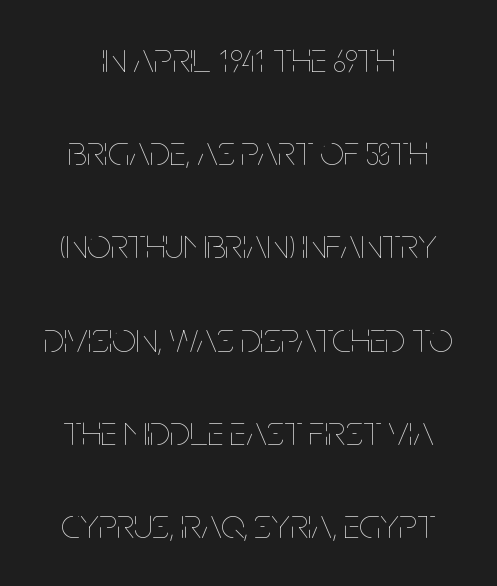
The image shows 42 px thin, condensed type, upright; set centered, loose line spacing (2.22x), normal letter spacing, not underlined; low stroke contrast and a large x-height.
